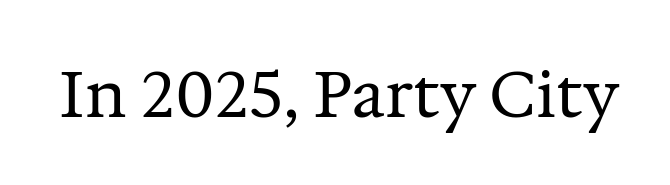
{"serif": "yes", "italic": "no", "bold": "no", "weight": "regular", "width": "normal", "stroke_contrast": "medium", "x_height": "medium", "monospaced": "no", "underline": "no", "letter_spacing": "normal", "letter_spacing_em": 0.0, "glyph_px": 64}
